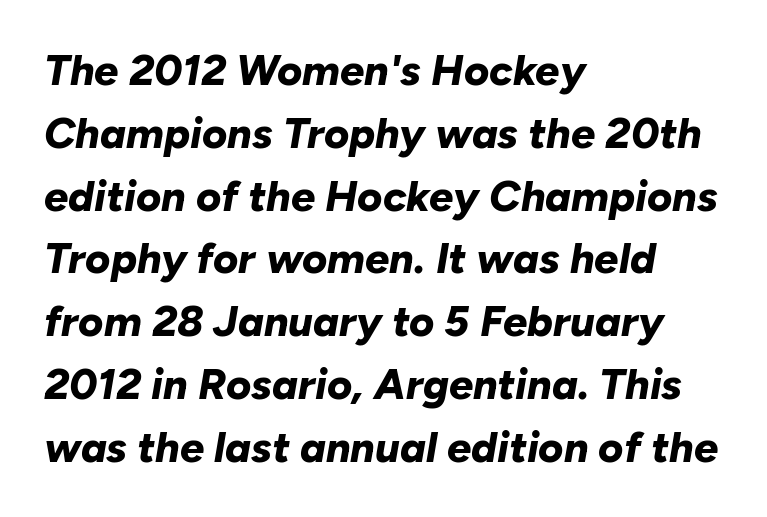
Q: Is the text bold? A: Yes.
Q: Is the text italic (slanted)? A: Yes, it leans right by about 10 degrees.
Q: Is the text underlined? A: No.
Q: How is the paragraph aligned? A: Left-aligned.
Q: Is the spacing between letters normal or unusually wide? A: Normal.
Q: Is the spacing between lines tight, normal or loose? A: Normal.
Q: Width (condensed, normal, or wide)? A: Normal.
Q: Stroke contrast? A: Low.
Q: x-height? A: Medium.
Q: Monospaced? A: No.
